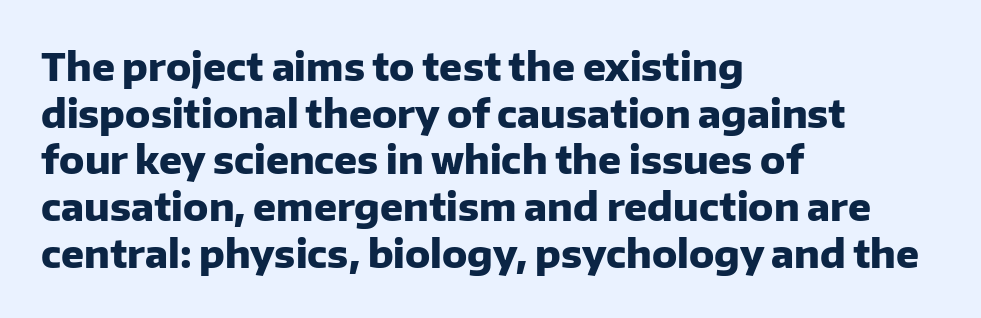
{"serif": "no", "italic": "no", "bold": "yes", "weight": "heavy", "width": "normal", "stroke_contrast": "low", "x_height": "medium", "monospaced": "no", "underline": "no", "align": "left", "line_spacing_ratio": 1.23, "letter_spacing": "normal", "letter_spacing_em": 0.0, "glyph_px": 38}
